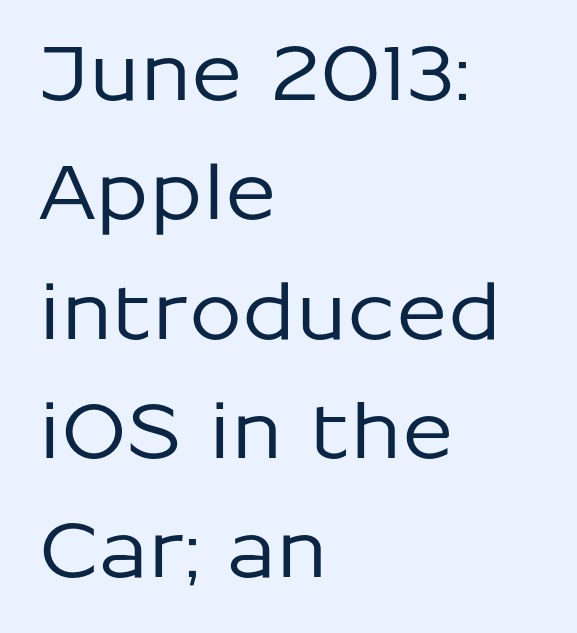
The image shows 76 px sans-serif type, upright; set left-aligned, normal line spacing (1.57x), normal letter spacing, not underlined; low stroke contrast and a medium x-height.
